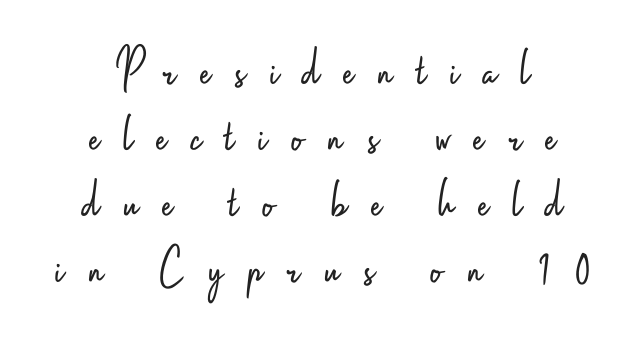
{"serif": "no", "bold": "no", "weight": "light", "width": "condensed", "stroke_contrast": "low", "x_height": "small", "monospaced": "no", "underline": "no", "align": "center", "line_spacing_ratio": 1.2, "letter_spacing": "wide", "letter_spacing_em": 0.44, "glyph_px": 55}
